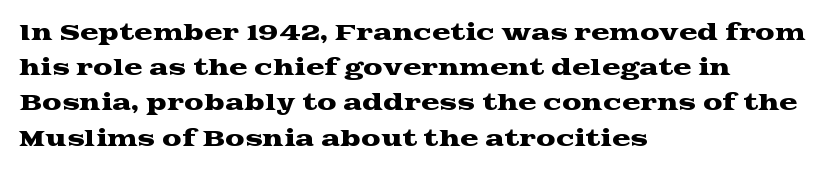
The face used here is rendered with its standard letterfit. A bare baseline throughout the passage. The compositor pushed each line to the left boundary. Regarding leading, the lines here are spaced in the standard way.
